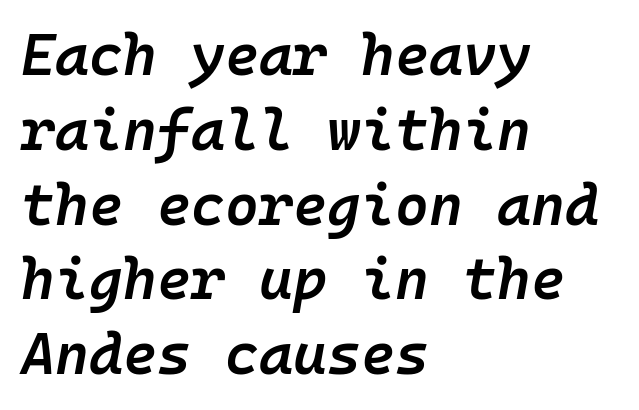
Q: Is the text bold? A: Semi-bold.
Q: Is the text italic (slanted)? A: Yes, it leans right by about 10 degrees.
Q: Is the text underlined? A: No.
Q: How is the paragraph aligned? A: Left-aligned.
Q: Is the spacing between letters normal or unusually wide? A: Normal.
Q: Is the spacing between lines tight, normal or loose? A: Normal.
Q: Width (condensed, normal, or wide)? A: Normal.
Q: Stroke contrast? A: Low.
Q: x-height? A: Medium.
Q: Monospaced? A: Yes.
